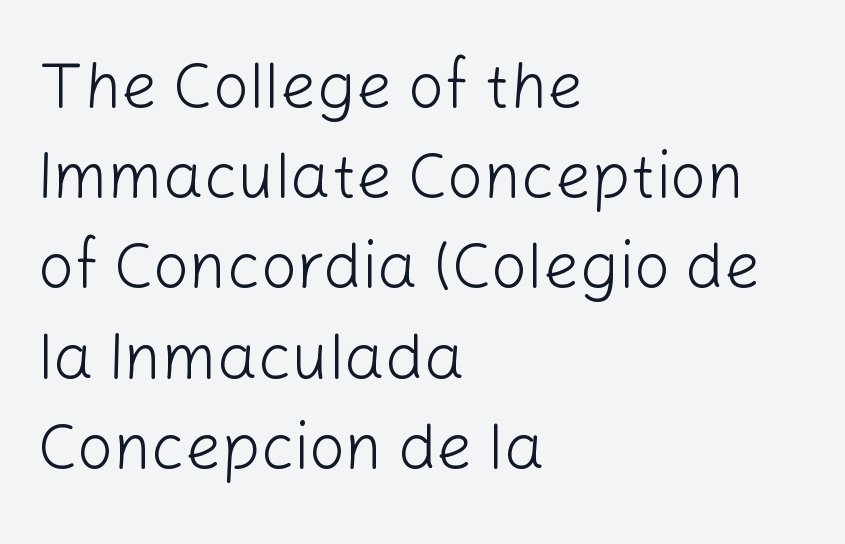
{"serif": "no", "italic": "no", "bold": "no", "weight": "light", "width": "normal", "stroke_contrast": "low", "x_height": "medium", "monospaced": "no", "underline": "no", "align": "left", "line_spacing": "normal", "line_spacing_ratio": 1.41, "letter_spacing": "normal", "letter_spacing_em": 0.0, "glyph_px": 64}
